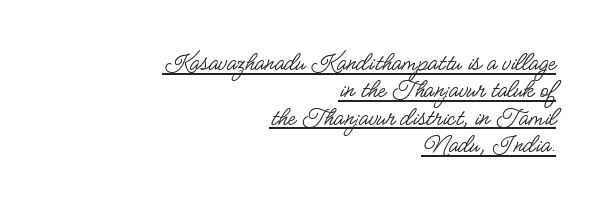
The type is set solid horizontally, with unmodified tracking. The typesetter chose a ragged-left arrangement here. The glyphs in this specimen are sans serif. Looks like regular typesetting: each glyph gets only the width it needs. Horizontal bands of white between lines are thin slivers.
